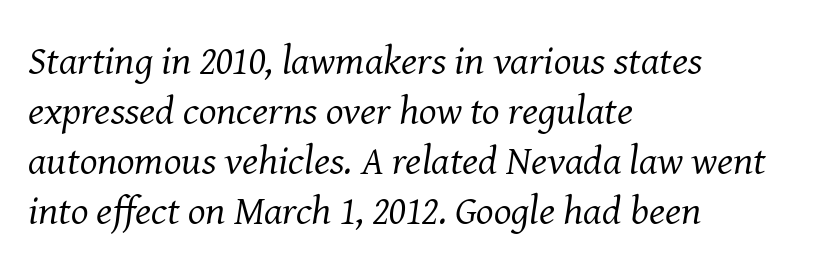
Q: Is the text bold? A: No.
Q: Is the text italic (slanted)? A: Yes, it leans right by about 8 degrees.
Q: Is the typeface a serif or a sans-serif typeface? A: Serif.
Q: Is the text underlined? A: No.
Q: How is the paragraph aligned? A: Left-aligned.
Q: Is the spacing between letters normal or unusually wide? A: Normal.
Q: Width (condensed, normal, or wide)? A: Normal.
Q: Stroke contrast? A: Medium.
Q: x-height? A: Medium.
Q: Monospaced? A: No.
